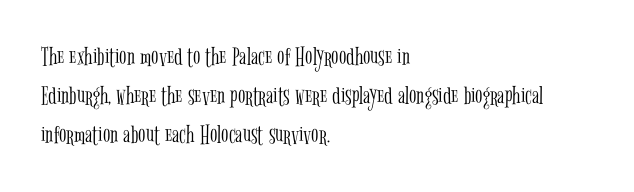
The image shows 27 px text type, upright; set left-aligned, normal line spacing (1.44x), normal letter spacing, not underlined.
